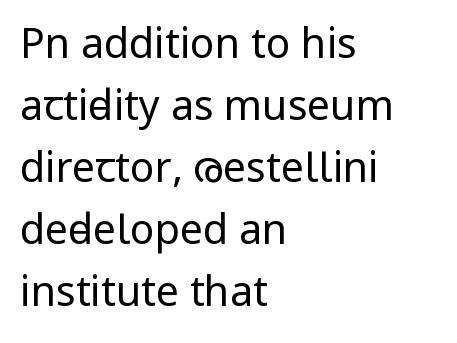
Q: Is the text bold? A: No.
Q: Is the text italic (slanted)? A: No, it is upright.
Q: Is the typeface a serif or a sans-serif typeface? A: Sans-serif.
Q: Is the text underlined? A: No.
Q: How is the paragraph aligned? A: Left-aligned.
Q: Is the spacing between letters normal or unusually wide? A: Normal.
Q: Is the spacing between lines tight, normal or loose? A: Normal.
Q: Width (condensed, normal, or wide)? A: Condensed.
Q: Stroke contrast? A: Low.
Q: x-height? A: Large.
Q: Monospaced? A: No.
